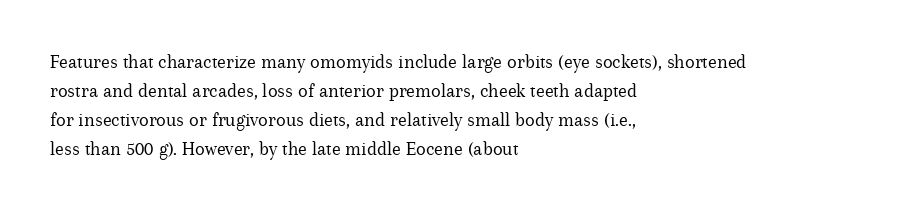
The image shows 20 px text type, upright; set left-aligned, normal line spacing (1.45x), normal letter spacing, not underlined.
